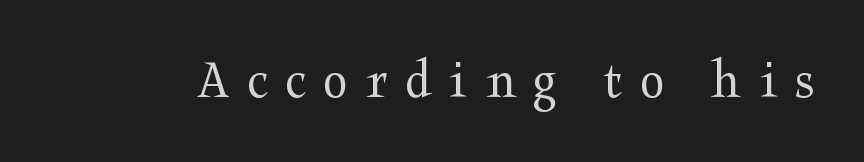
{"serif": "yes", "italic": "no", "bold": "no", "weight": "regular", "width": "wide", "stroke_contrast": "medium", "x_height": "medium", "monospaced": "no", "underline": "no", "letter_spacing": "wide", "letter_spacing_em": 0.31, "glyph_px": 56}
